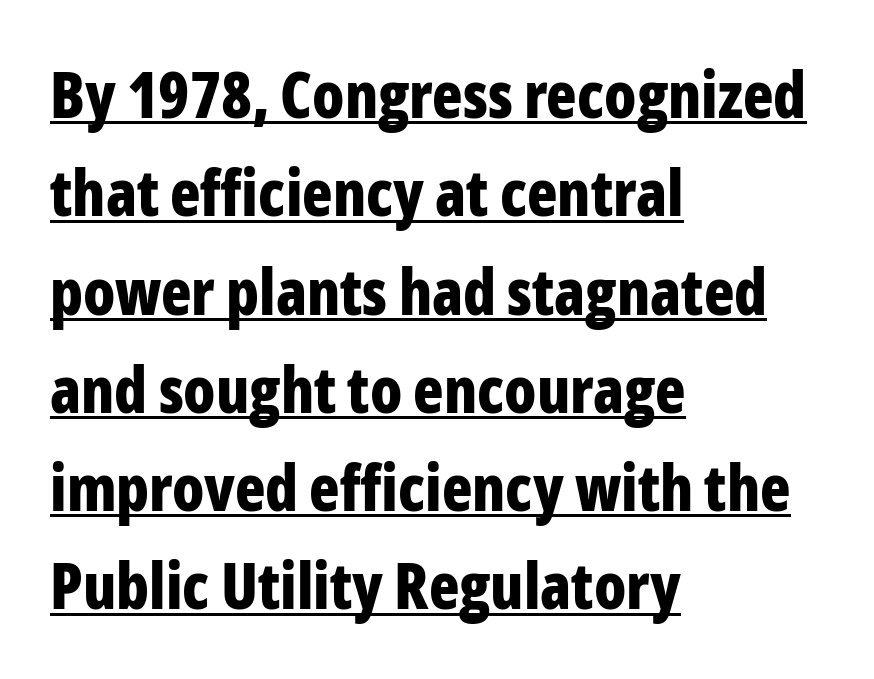
The image shows 63 px bold, condensed sans-serif type, upright; set left-aligned, normal line spacing (1.56x), normal letter spacing, underlined; low stroke contrast and a medium x-height.
